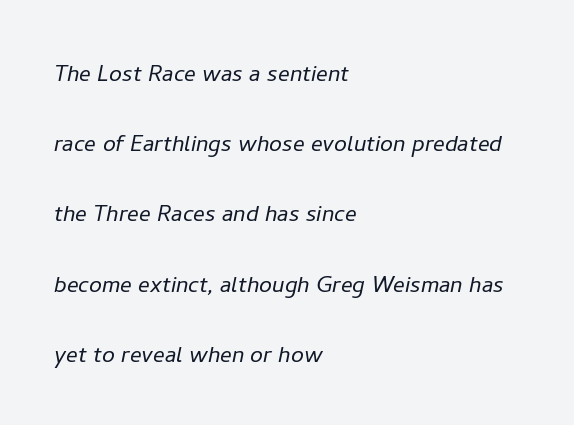
Compared with typical body copy, the letter spacing here is the same. The specimen reads as italic at a glance. Check under the words: just untouched page. In terms of leading, this rendering errs on the spacious side.
